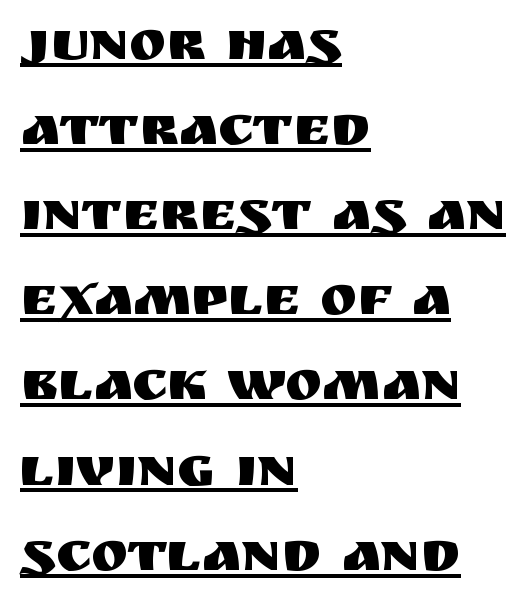
Q: Is the text italic (slanted)? A: No, it is upright.
Q: Is the typeface a serif or a sans-serif typeface? A: Sans-serif.
Q: Is the text underlined? A: Yes.
Q: How is the paragraph aligned? A: Left-aligned.
Q: Is the spacing between letters normal or unusually wide? A: Normal.
Q: Is the spacing between lines tight, normal or loose? A: Normal.
Q: Width (condensed, normal, or wide)? A: Normal.
Q: Stroke contrast? A: Medium.
Q: x-height? A: Large.
Q: Monospaced? A: No.
